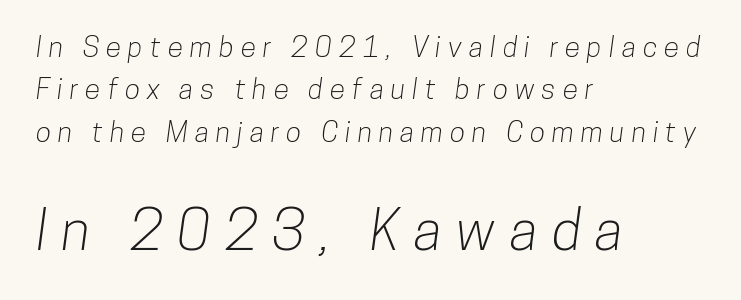
Note the varied advance widths — an 'i' is clearly narrower than an 'm'. The glyphs in this specimen are sans serif. Students, note that the glyphs here are deliberately spaced far apart. This sample keeps an unexceptional amount of space between lines.
